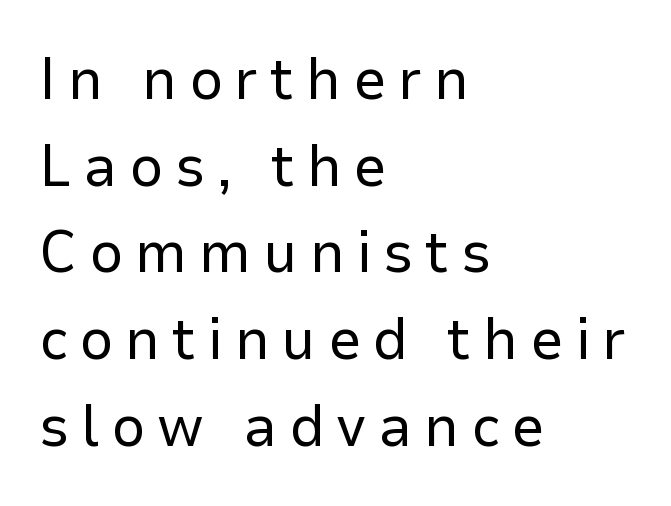
This sample uses expanded letter spacing, leaving extra air between glyphs. Normally led — the rows are evenly, conventionally spaced. A sans-serif font was chosen for this passage. The type sits square on the baseline with zero lean. No word sits above an underline.
